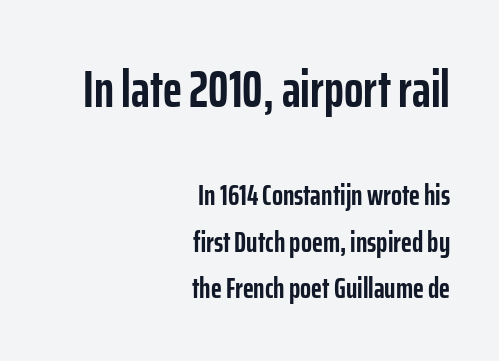
Q: Is the text bold? A: Yes.
Q: Is the text italic (slanted)? A: No, it is upright.
Q: Is the typeface a serif or a sans-serif typeface? A: Sans-serif.
Q: Is the text underlined? A: No.
Q: How is the paragraph aligned? A: Right-aligned.
Q: Is the spacing between letters normal or unusually wide? A: Normal.
Q: Is the spacing between lines tight, normal or loose? A: Normal.
Q: Which block of text is set in a larger size, the first (top) or the second (bottom)? A: The first (top) one.
Q: Width (condensed, normal, or wide)? A: Condensed.
Q: Stroke contrast? A: Low.
Q: x-height? A: Medium.
Q: Monospaced? A: No.
